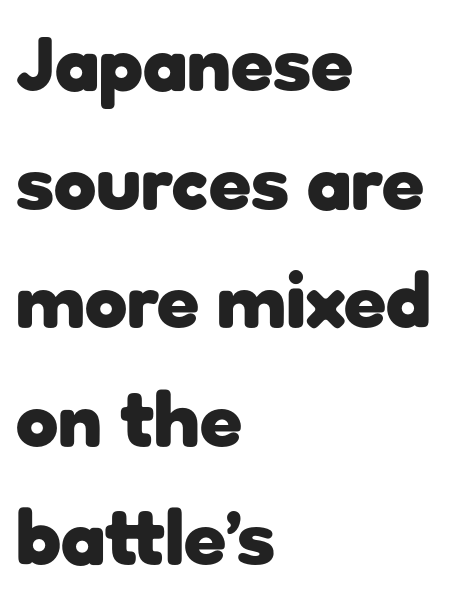
Compared with an ordinary text face, these strokes are far heavier — a full bold. Letters rest on an invisible, unmarked baseline. The letters sit at their default tracking, neither squeezed nor spread. The face used here is proportionally spaced, like ordinary book or web type. Posture: vertical. Does the leading feel generous? No, just average.
